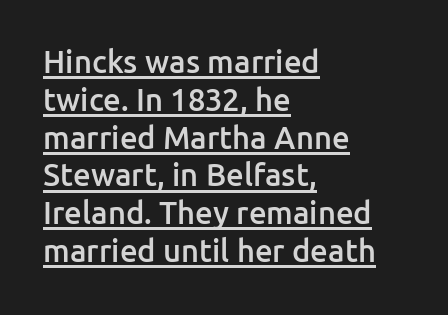
Q: Is the text bold? A: Semi-bold.
Q: Is the text italic (slanted)? A: No, it is upright.
Q: Is the typeface a serif or a sans-serif typeface? A: Sans-serif.
Q: Is the text underlined? A: Yes.
Q: How is the paragraph aligned? A: Left-aligned.
Q: Is the spacing between letters normal or unusually wide? A: Normal.
Q: Width (condensed, normal, or wide)? A: Normal.
Q: Stroke contrast? A: Low.
Q: x-height? A: Medium.
Q: Monospaced? A: No.
